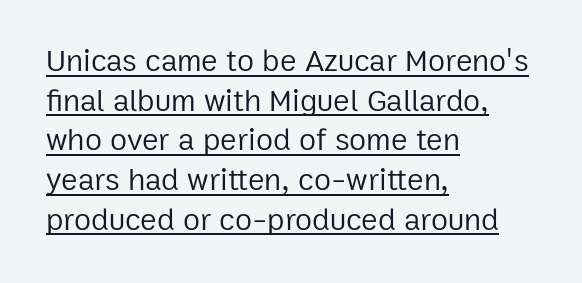
The image shows 31 px regular-weight sans-serif type, upright; set left-aligned, normal line spacing (1.28x), normal letter spacing, underlined; low stroke contrast and a medium x-height.
